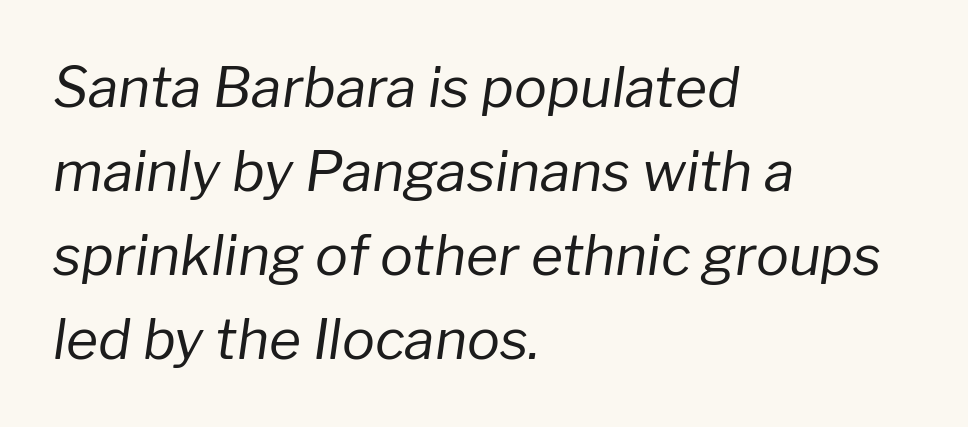
Q: Is the text bold? A: No.
Q: Is the text italic (slanted)? A: Yes, it leans right by about 8 degrees.
Q: Is the text underlined? A: No.
Q: How is the paragraph aligned? A: Left-aligned.
Q: Is the spacing between letters normal or unusually wide? A: Normal.
Q: Is the spacing between lines tight, normal or loose? A: Normal.
Q: Width (condensed, normal, or wide)? A: Normal.
Q: Stroke contrast? A: Low.
Q: x-height? A: Medium.
Q: Monospaced? A: No.
